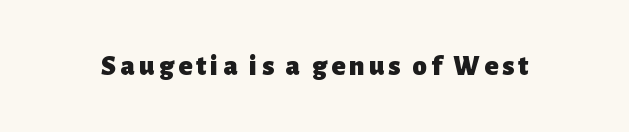
Type without underlining. Are there feet on the stems? There aren't — it's a sans. These lines are rendered in a variable-pitch font. Notice how thick the strokes are: this is what a full bold looks like.
